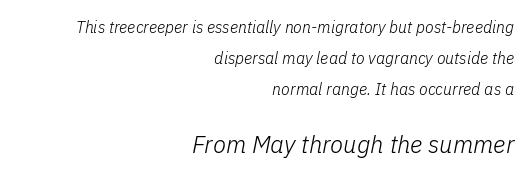
Q: Is the text bold? A: No.
Q: Is the text italic (slanted)? A: Yes, it leans right by about 11 degrees.
Q: Is the text underlined? A: No.
Q: How is the paragraph aligned? A: Right-aligned.
Q: Is the spacing between letters normal or unusually wide? A: Normal.
Q: Is the spacing between lines tight, normal or loose? A: Loose.
Q: Which block of text is set in a larger size, the first (top) or the second (bottom)? A: The second (bottom) one.
